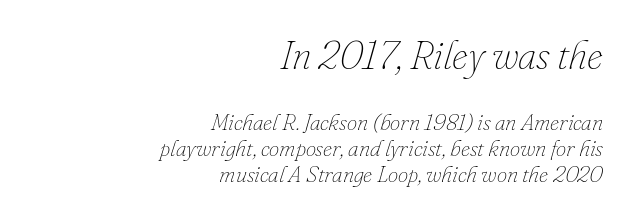
The baseline area is clear. The font sits on the lighter half of the weight spectrum, regular included. This sample trades vertical openness for compactness between lines. This sample has the flowing, uneven cadence of proportional lettering. Look at the glyph heights: the upper group is clearly the bigger setting. Characters follow at the spacing the type designer built in.
